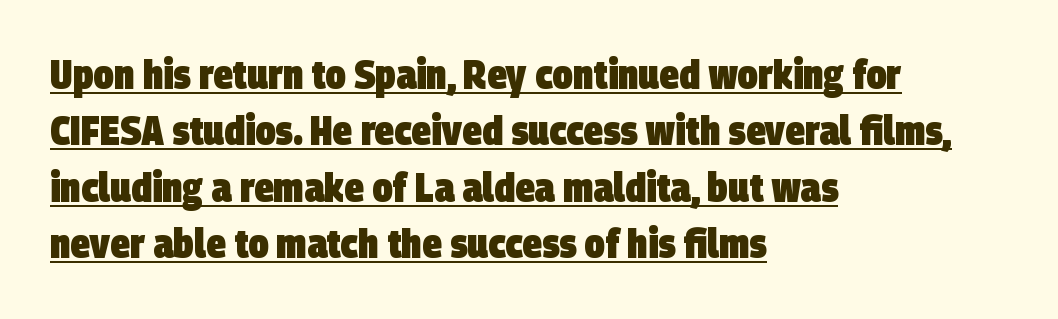
The image shows 40 px heavy, condensed sans-serif type; set left-aligned, normal line spacing (1.41x), normal letter spacing, underlined; low stroke contrast and a large x-height.
